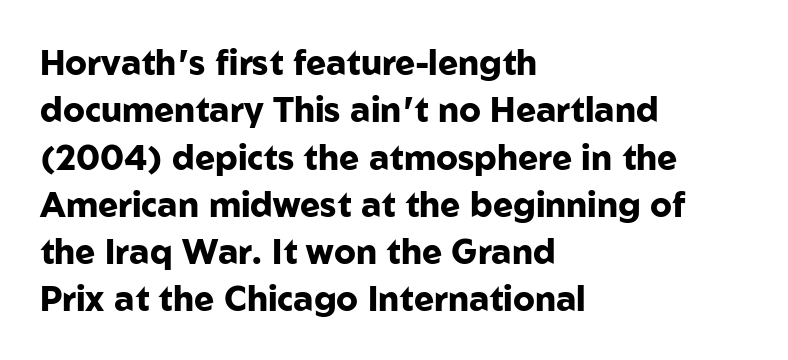
This sample uses an upright cut, with every glyph sitting square on the baseline. What stands out about the letter spacing? Nothing — it is the standard amount. These lines are set flush left with a ragged right edge. Typographically, this falls in the sans-serif category. Interline gaps are of average width in this sample. Quick note: underline off.
